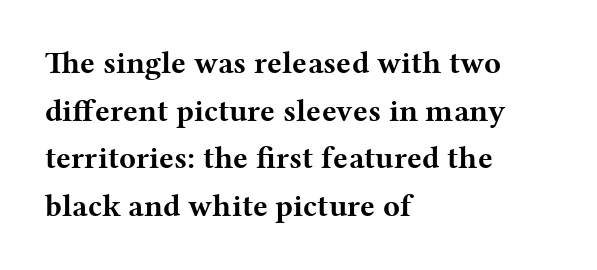
Q: Is the text bold? A: Yes.
Q: Is the text italic (slanted)? A: No, it is upright.
Q: Is the typeface a serif or a sans-serif typeface? A: Serif.
Q: Is the text underlined? A: No.
Q: How is the paragraph aligned? A: Left-aligned.
Q: Is the spacing between letters normal or unusually wide? A: Normal.
Q: Is the spacing between lines tight, normal or loose? A: Normal.
Q: Width (condensed, normal, or wide)? A: Wide.
Q: Stroke contrast? A: Medium.
Q: x-height? A: Medium.
Q: Monospaced? A: No.
